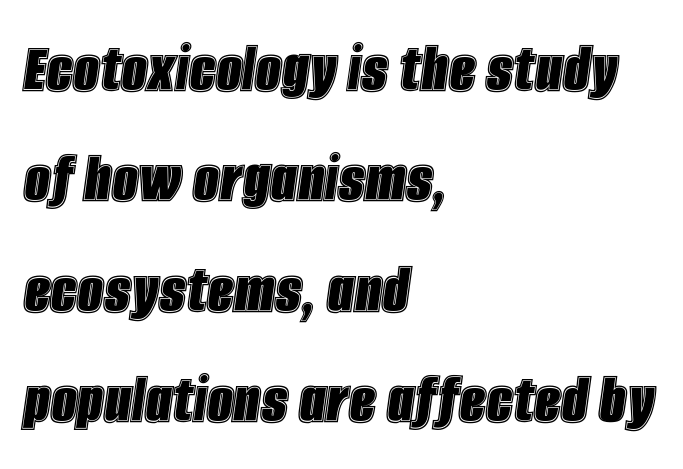
Honestly, the row spacing looks completely unremarkable. Which margin do the lines hug? The left one — the right edge is uneven. You could not count columns in this text — the font is proportionally spaced. The axis of the letterforms is tilted away from vertical. Students, note that the glyphs here touch the page at normal intervals. This rendering features lettering with no underline.
